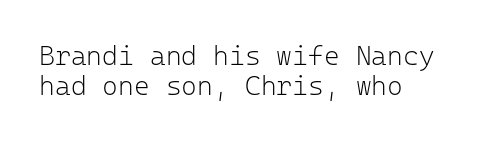
The image shows 27 px text type, upright; set left-aligned, tight line spacing (1.11x), normal letter spacing, not underlined.
